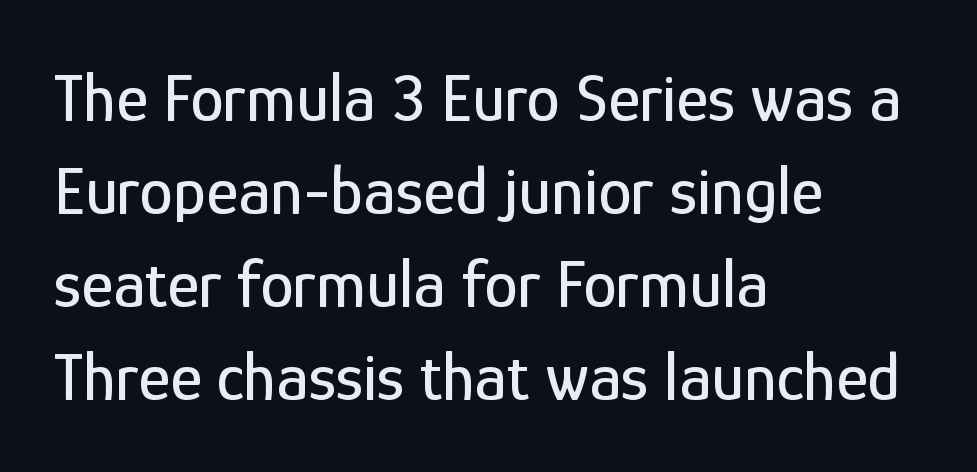
Q: Is the text italic (slanted)? A: No, it is upright.
Q: Is the typeface a serif or a sans-serif typeface? A: Sans-serif.
Q: Is the text underlined? A: No.
Q: How is the paragraph aligned? A: Left-aligned.
Q: Is the spacing between letters normal or unusually wide? A: Normal.
Q: Is the spacing between lines tight, normal or loose? A: Normal.
Q: Width (condensed, normal, or wide)? A: Condensed.
Q: Stroke contrast? A: Low.
Q: x-height? A: Medium.
Q: Monospaced? A: No.
